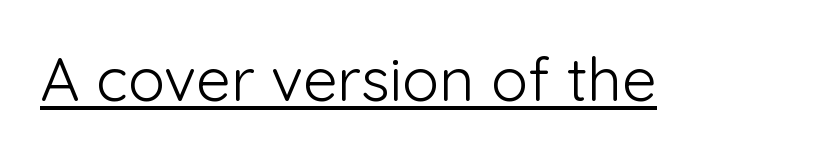
How are the letters spaced? Ordinarily, with no added tracking. The glyphs in this specimen are sans serif. Caption: lettering with a line underneath. Bold? No — there's no thickening of the strokes. This is the regular roman posture of the typeface.
